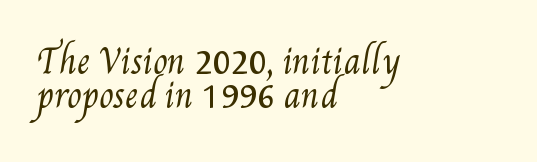
There is no visible air inserted between adjacent glyphs. Left-aligned paragraph, ragged on the right. Note the varied advance widths — an 'i' is clearly narrower than an 'm'. Tightly led — the rows are bunched. Summary of weight: not heavy and not bold. Letters rest on an invisible, unmarked baseline.
